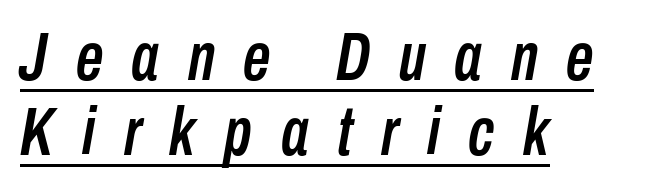
Q: Is the text italic (slanted)? A: Yes, it leans right by about 10 degrees.
Q: Is the text underlined? A: Yes.
Q: How is the paragraph aligned? A: Left-aligned.
Q: Is the spacing between letters normal or unusually wide? A: Unusually wide.
Q: Is the spacing between lines tight, normal or loose? A: Tight.
Q: Width (condensed, normal, or wide)? A: Condensed.
Q: Stroke contrast? A: Low.
Q: x-height? A: Medium.
Q: Monospaced? A: No.
